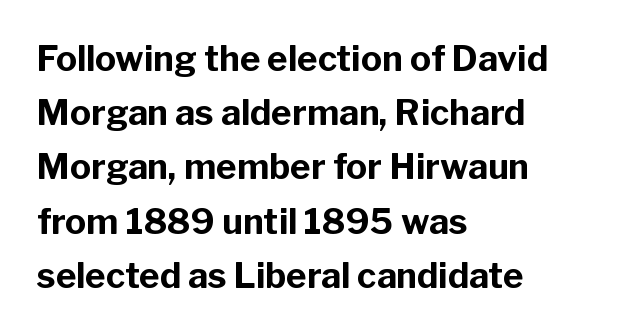
Q: Is the text bold? A: Yes.
Q: Is the text italic (slanted)? A: No, it is upright.
Q: Is the typeface a serif or a sans-serif typeface? A: Sans-serif.
Q: Is the text underlined? A: No.
Q: How is the paragraph aligned? A: Left-aligned.
Q: Is the spacing between letters normal or unusually wide? A: Normal.
Q: Is the spacing between lines tight, normal or loose? A: Normal.
Q: Width (condensed, normal, or wide)? A: Normal.
Q: Stroke contrast? A: Low.
Q: x-height? A: Medium.
Q: Monospaced? A: No.
